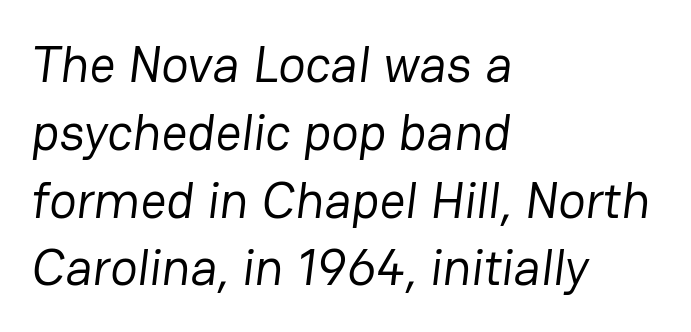
The image shows 51 px regular-weight sans-serif type; set left-aligned, normal line spacing (1.33x), normal letter spacing, not underlined; low stroke contrast and a medium x-height.
